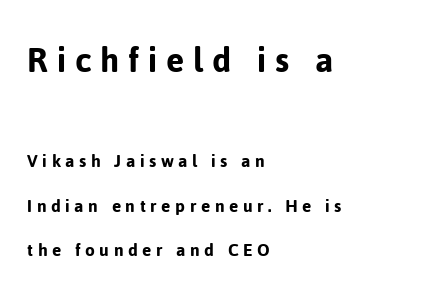
Q: Is the text italic (slanted)? A: No, it is upright.
Q: Is the typeface a serif or a sans-serif typeface? A: Sans-serif.
Q: Is the text underlined? A: No.
Q: How is the paragraph aligned? A: Left-aligned.
Q: Is the spacing between letters normal or unusually wide? A: Unusually wide.
Q: Is the spacing between lines tight, normal or loose? A: Loose.
Q: Which block of text is set in a larger size, the first (top) or the second (bottom)? A: The first (top) one.
Q: Width (condensed, normal, or wide)? A: Normal.
Q: Stroke contrast? A: Low.
Q: x-height? A: Medium.
Q: Monospaced? A: No.
